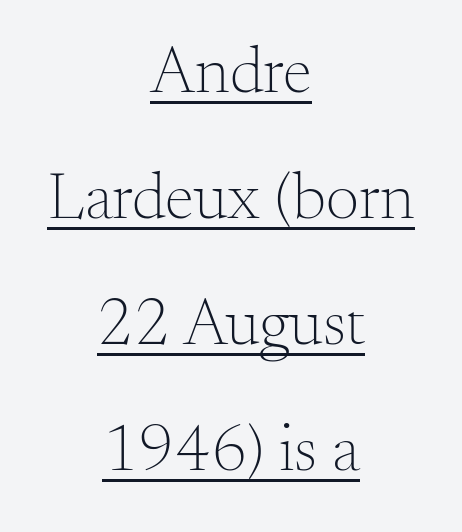
The image shows 66 px light serif type, upright; set centered, loose line spacing (1.91x), normal letter spacing, underlined; medium stroke contrast and a small x-height.
